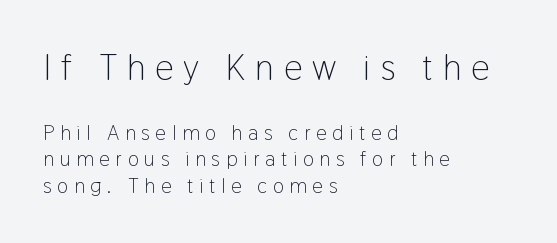
{"serif": "no", "italic": "no", "bold": "no", "weight": "light", "width": "condensed", "stroke_contrast": "low", "x_height": "medium", "monospaced": "no", "underline": "no", "align": "left", "line_spacing": "normal", "line_spacing_ratio": 1.27, "letter_spacing": "wide", "letter_spacing_em": 0.28, "larger_block": "first", "size_ratio": 1.71, "glyph_px": 36}
